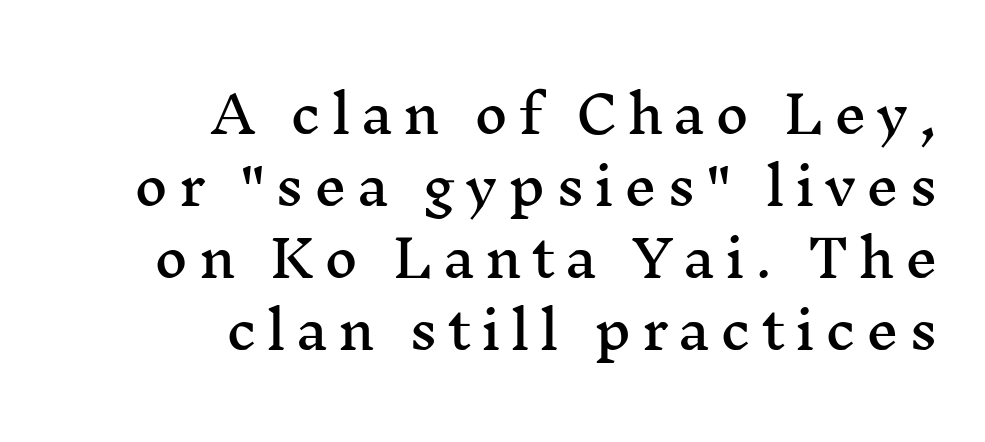
{"serif": "yes", "italic": "no", "width": "wide", "stroke_contrast": "medium", "x_height": "medium", "monospaced": "no", "underline": "no", "align": "right", "line_spacing": "normal", "line_spacing_ratio": 1.41, "letter_spacing": "wide", "letter_spacing_em": 0.2, "glyph_px": 51}
